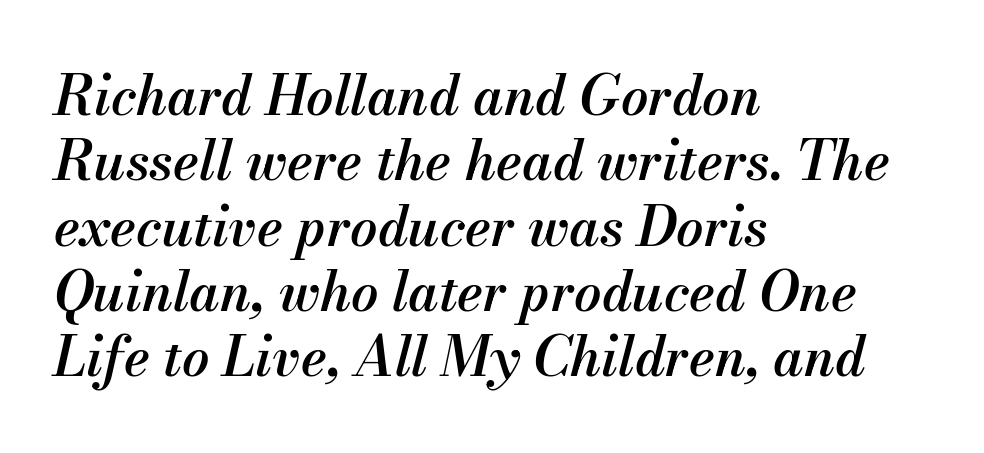
Q: Is the text bold? A: Semi-bold.
Q: Is the text italic (slanted)? A: Yes, it leans right by about 13 degrees.
Q: Is the text underlined? A: No.
Q: How is the paragraph aligned? A: Left-aligned.
Q: Is the spacing between letters normal or unusually wide? A: Normal.
Q: Width (condensed, normal, or wide)? A: Normal.
Q: Stroke contrast? A: Medium.
Q: x-height? A: Small.
Q: Monospaced? A: No.
